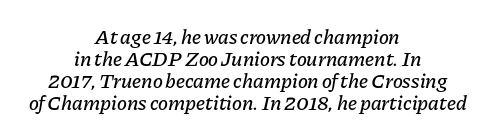
The gaps between neighbouring characters are ordinary and unremarkable. The rag falls on both sides of this text block equally. The zone under the glyphs is completely vacant. Baseline-to-baseline distance is barely more than the letter height. The passage shown leans; its letterforms are oblique.
